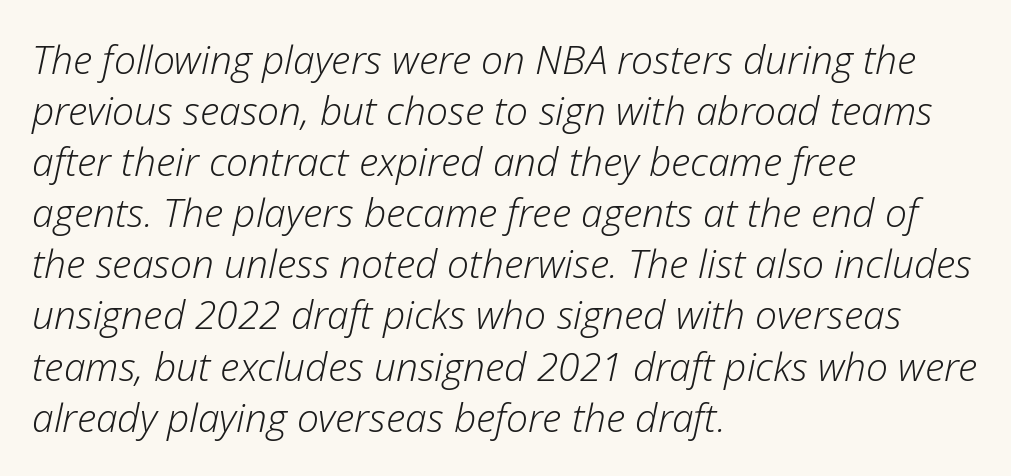
Q: Is the text bold? A: No.
Q: Is the text italic (slanted)? A: Yes, it leans right by about 12 degrees.
Q: Is the text underlined? A: No.
Q: How is the paragraph aligned? A: Left-aligned.
Q: Is the spacing between letters normal or unusually wide? A: Normal.
Q: Is the spacing between lines tight, normal or loose? A: Normal.
Q: Width (condensed, normal, or wide)? A: Normal.
Q: Stroke contrast? A: Low.
Q: x-height? A: Medium.
Q: Monospaced? A: No.
